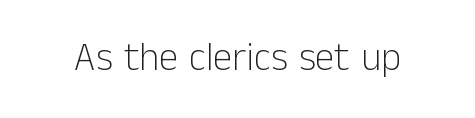
{"serif": "no", "italic": "no", "bold": "no", "weight": "light", "width": "normal", "stroke_contrast": "low", "x_height": "medium", "monospaced": "no", "underline": "no", "letter_spacing": "normal", "letter_spacing_em": 0.0, "glyph_px": 39}
